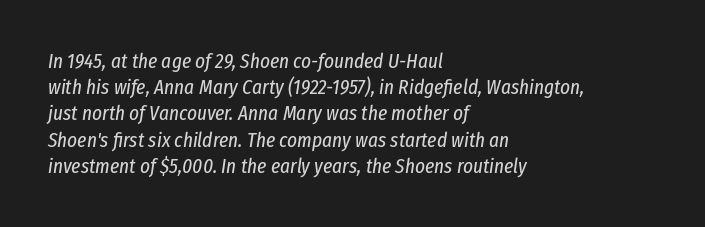
The image shows 21 px text type, italic (leaning right); set left-aligned, normal line spacing (1.25x), normal letter spacing, not underlined.
